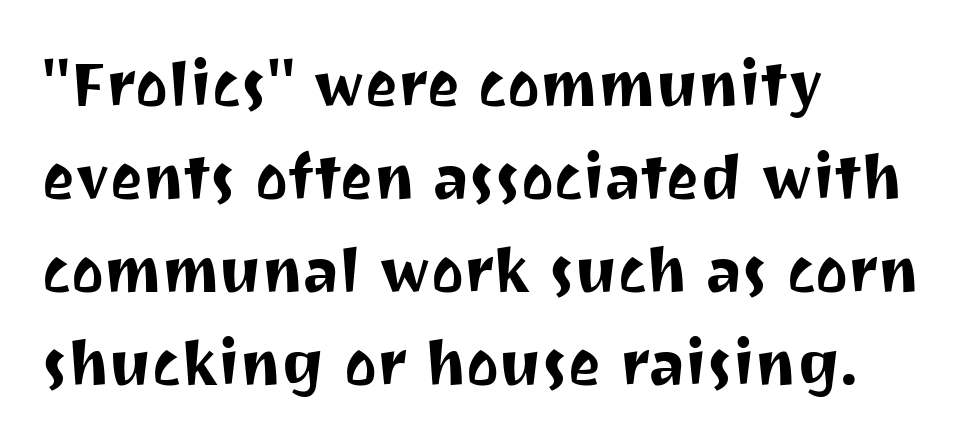
The image shows 62 px sans-serif type, upright; set left-aligned, normal line spacing (1.5x), normal letter spacing, not underlined; medium stroke contrast and a medium x-height.
